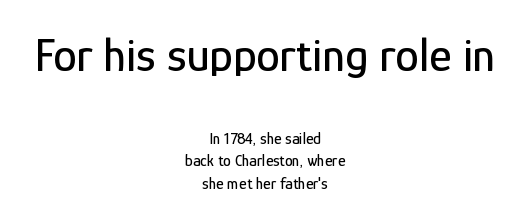
Q: Is the text italic (slanted)? A: No, it is upright.
Q: Is the typeface a serif or a sans-serif typeface? A: Sans-serif.
Q: Is the text underlined? A: No.
Q: How is the paragraph aligned? A: Centered.
Q: Is the spacing between letters normal or unusually wide? A: Normal.
Q: Is the spacing between lines tight, normal or loose? A: Normal.
Q: Which block of text is set in a larger size, the first (top) or the second (bottom)? A: The first (top) one.
Q: Width (condensed, normal, or wide)? A: Condensed.
Q: Stroke contrast? A: Low.
Q: x-height? A: Medium.
Q: Monospaced? A: No.
